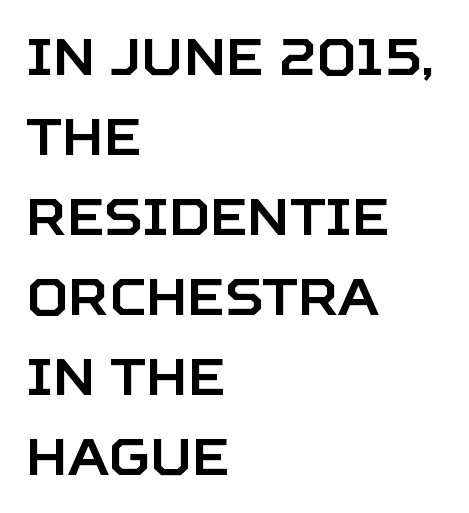
The image shows 51 px sans-serif type, upright; set left-aligned, normal line spacing (1.57x), normal letter spacing, not underlined; low stroke contrast and a large x-height.
